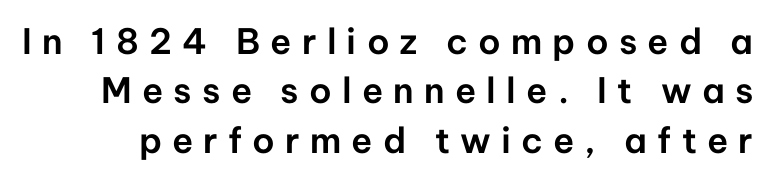
Q: Is the text italic (slanted)? A: No, it is upright.
Q: Is the typeface a serif or a sans-serif typeface? A: Sans-serif.
Q: Is the text underlined? A: No.
Q: Is the spacing between letters normal or unusually wide? A: Unusually wide.
Q: Is the spacing between lines tight, normal or loose? A: Normal.
Q: Width (condensed, normal, or wide)? A: Normal.
Q: Stroke contrast? A: Low.
Q: x-height? A: Medium.
Q: Monospaced? A: No.
